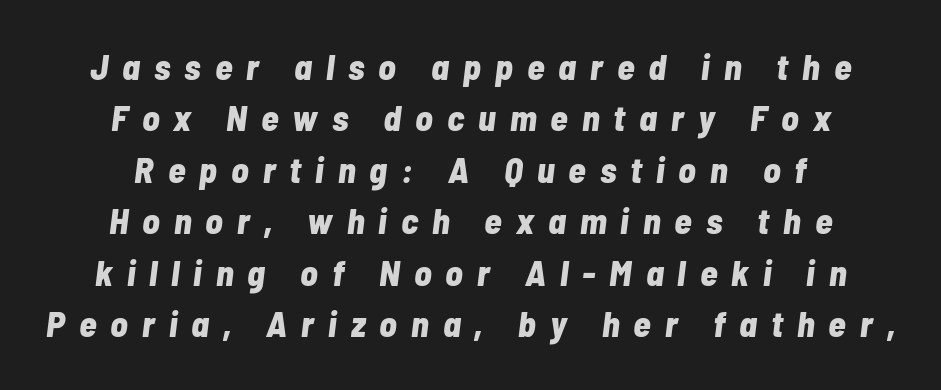
Is the letter spacing exaggerated? Yes — the characters are pushed far apart. This sample is center-justified, so both line endings float freely. Bare-footed words on every line. Here the designer chose a conventional face with non-uniform glyph widths. A full-strength bold gives these letters their thick strokes. A normal amount of white space separates one row of letters from the next.
